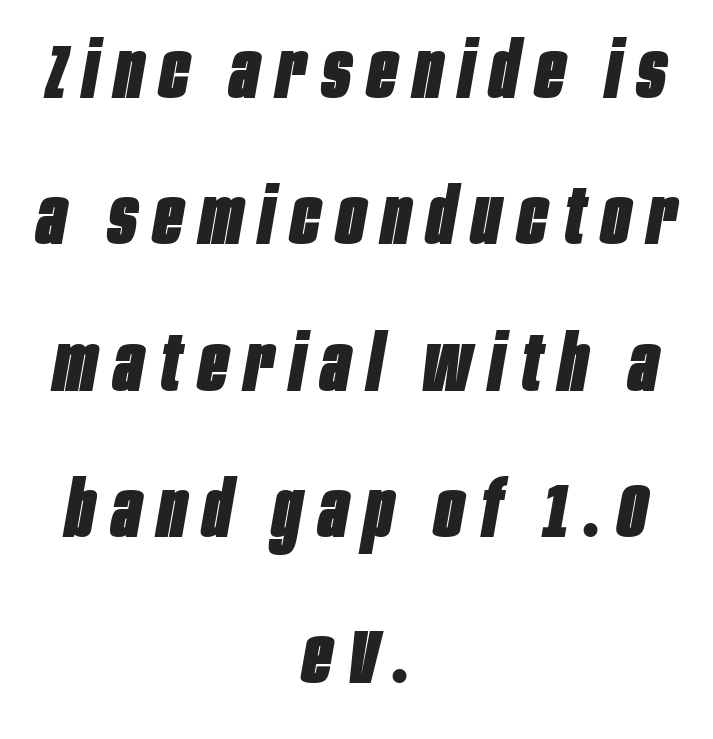
{"italic": "yes", "lean": "right", "slant_degrees": 10, "bold": "yes", "weight": "heavy", "width": "condensed", "stroke_contrast": "low", "x_height": "large", "monospaced": "no", "underline": "no", "align": "center", "line_spacing": "loose", "line_spacing_ratio": 1.9, "letter_spacing": "wide", "letter_spacing_em": 0.22, "glyph_px": 77}
